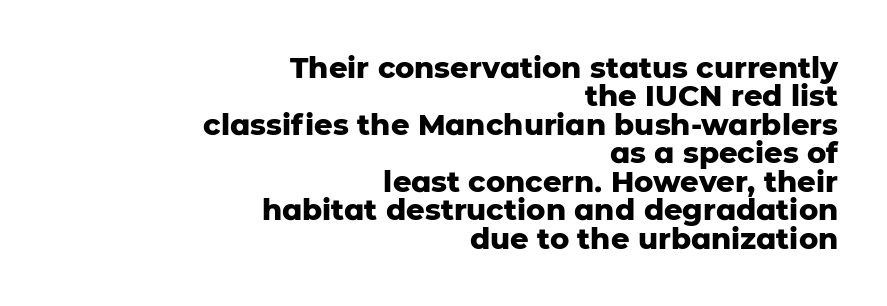
{"serif": "no", "italic": "no", "bold": "yes", "weight": "heavy", "width": "normal", "stroke_contrast": "low", "x_height": "medium", "monospaced": "no", "underline": "no", "align": "right", "line_spacing": "tight", "line_spacing_ratio": 0.98, "letter_spacing": "normal", "letter_spacing_em": 0.0, "glyph_px": 29}
